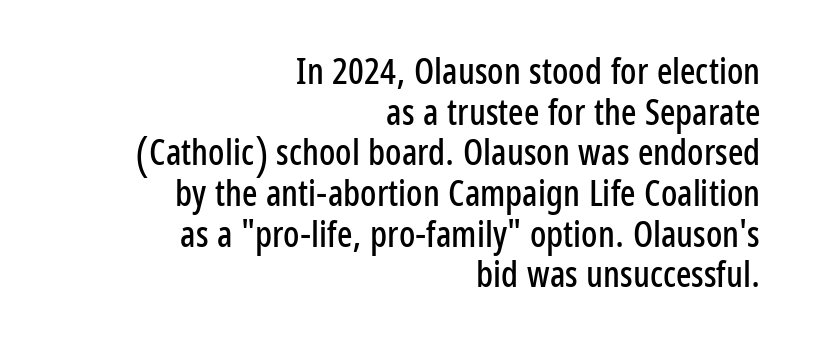
You can tell from the bare stems that sans-serif type was used. Honestly, there is no underline to notice here at all. The face used here is rendered with its standard letterfit. These lines were composed using upright roman letters. Spacing verdict: proportional, widths tailored to each character. Cramped leading.
